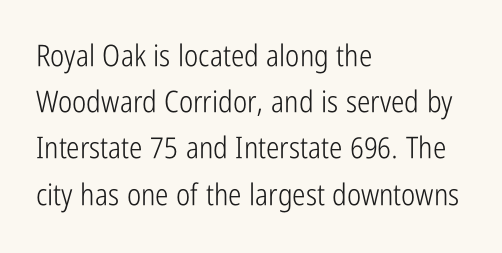
Is this a fixed-width face? No — the glyphs have proportional, varying widths. Observe the absence of serifs on each vertical stroke in this sample. The text block is weighted toward the left margin, trailing off unevenly rightward. No extra ink here — the face is not bold. Students, note that the glyphs here touch the page at normal intervals. The typography opts for an upright posture over an oblique one.
